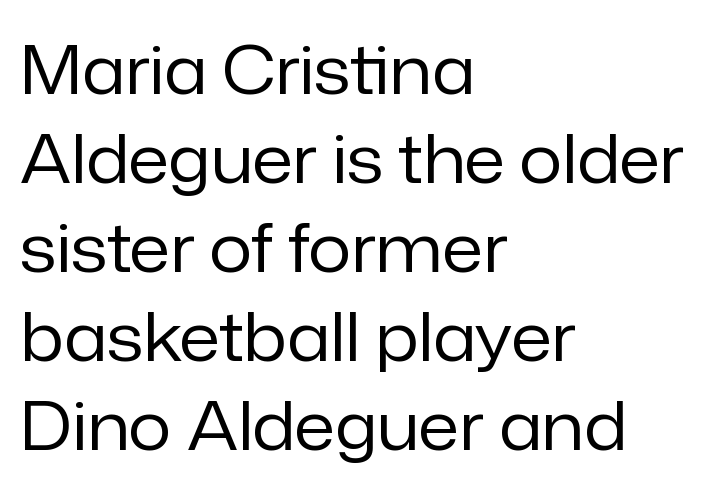
{"serif": "no", "italic": "no", "bold": "no", "weight": "regular", "width": "normal", "stroke_contrast": "low", "x_height": "medium", "monospaced": "no", "underline": "no", "align": "left", "line_spacing": "normal", "line_spacing_ratio": 1.33, "letter_spacing": "normal", "letter_spacing_em": 0.0, "glyph_px": 67}
